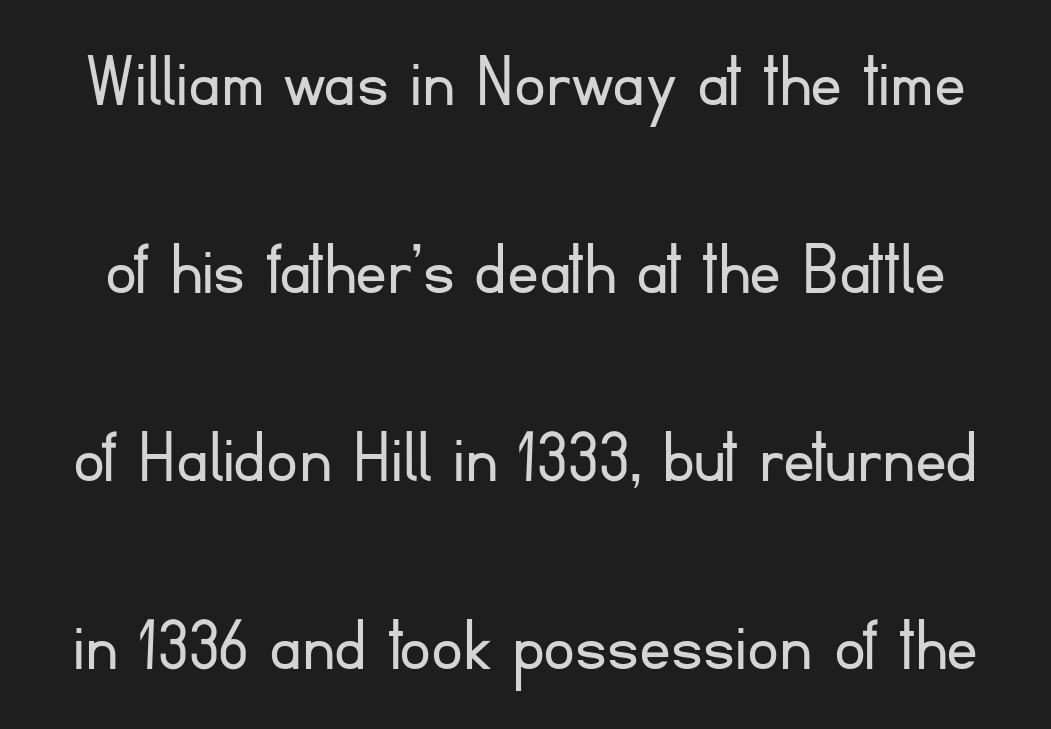
The font family rendered here belongs to the sans-serif group. The block of text is sparse from top to bottom, with ample space between rows. A roman cut, with each character standing at attention. The foot of each line stays bare and open.
